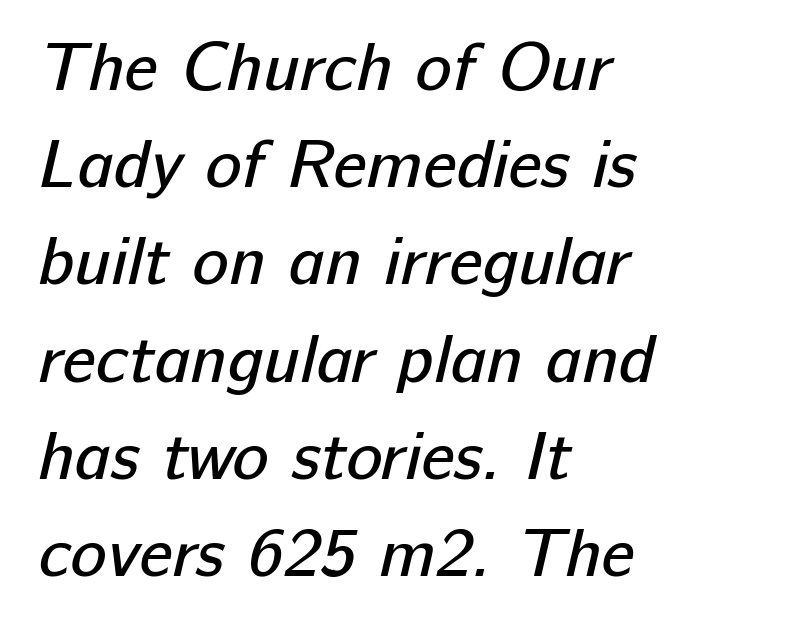
Q: Is the text bold? A: No.
Q: Is the typeface a serif or a sans-serif typeface? A: Sans-serif.
Q: Is the text underlined? A: No.
Q: How is the paragraph aligned? A: Left-aligned.
Q: Is the spacing between letters normal or unusually wide? A: Normal.
Q: Is the spacing between lines tight, normal or loose? A: Normal.
Q: Width (condensed, normal, or wide)? A: Normal.
Q: Stroke contrast? A: Low.
Q: x-height? A: Medium.
Q: Monospaced? A: No.
